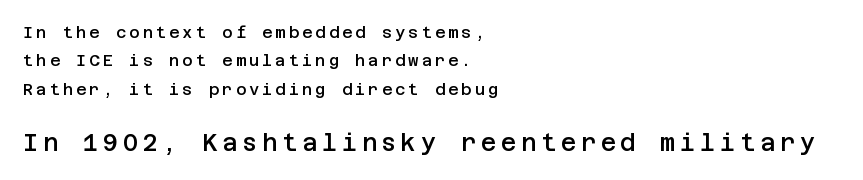
Q: Is the text bold? A: Semi-bold.
Q: Is the text italic (slanted)? A: No, it is upright.
Q: Is the text underlined? A: No.
Q: How is the paragraph aligned? A: Left-aligned.
Q: Which block of text is set in a larger size, the first (top) or the second (bottom)? A: The second (bottom) one.
